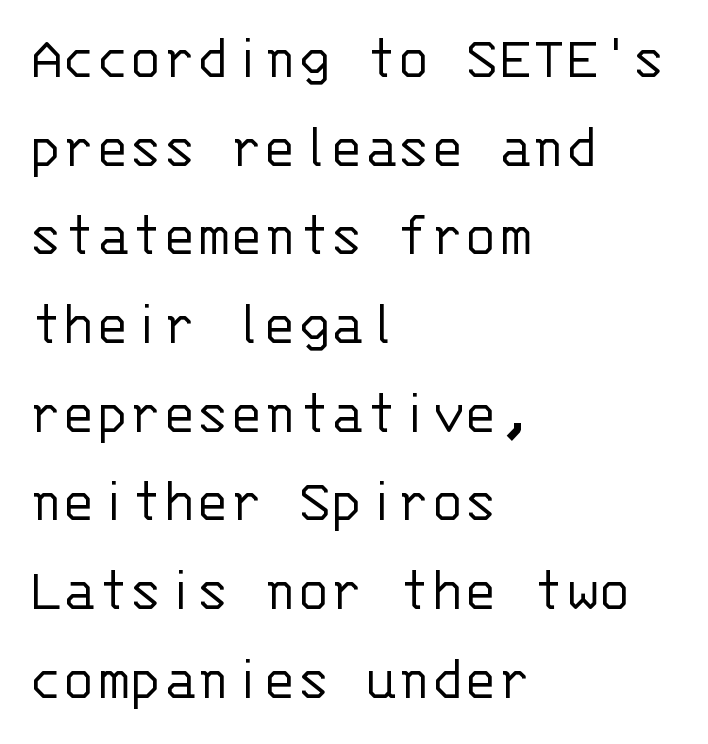
The image shows 62 px light sans-serif type, upright, monospaced; set left-aligned, normal line spacing (1.43x), normal letter spacing, not underlined; low stroke contrast and a large x-height.
